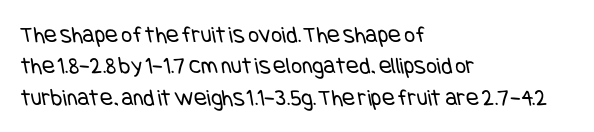
The space between consecutive lines is moderate. Letters have the restrained weight of plain body copy at most. Caption: multi-line text, flush left, ragged right. You could call the tracking neutral — neither tight nor loose. The space directly below the letters is spotless.
